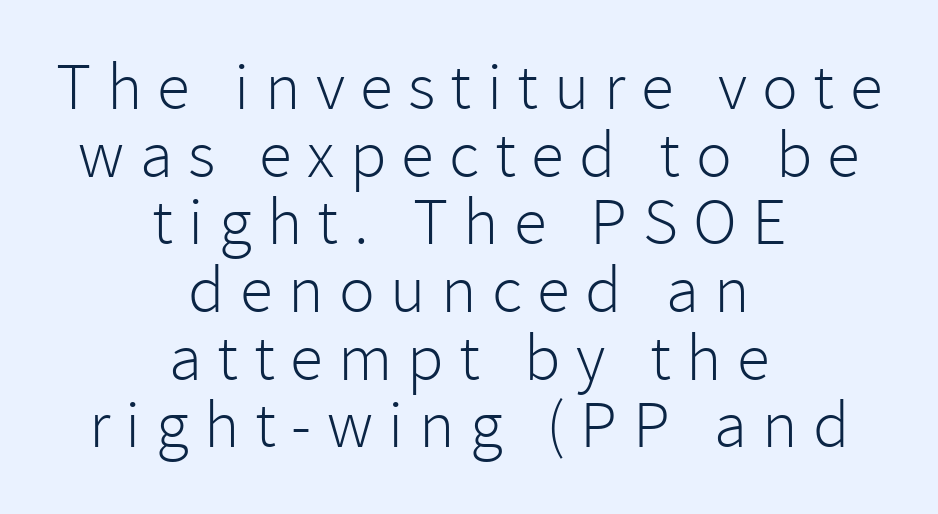
Ascenders rise straight up at ninety degrees. The passage shown stacks its lines with hardly any gap. The compositor balanced each line on the midline. Spacing verdict: proportional, widths tailored to each character. Weight: not bold — regular or lighter. A typesetter would call this heavily tracked-out type.
